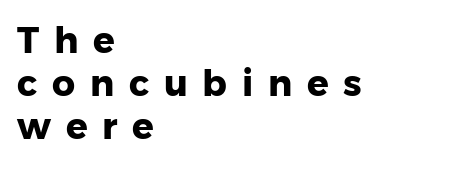
Teacher's note: observe the even left margin — that is flush-left alignment. Substantial extra tracking has been applied to these lines. Serif or sans? Sans — the stroke terminals are bare. Is this a fixed-width face? No — the glyphs have proportional, varying widths.
